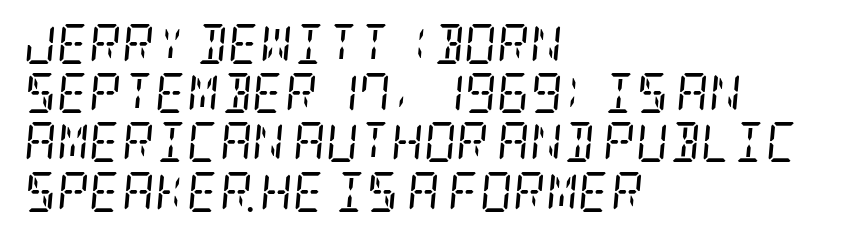
Q: Is the text bold? A: No.
Q: Is the text italic (slanted)? A: Yes, it leans right by about 5 degrees.
Q: Is the typeface a serif or a sans-serif typeface? A: Serif.
Q: Is the text underlined? A: No.
Q: How is the paragraph aligned? A: Left-aligned.
Q: Is the spacing between letters normal or unusually wide? A: Normal.
Q: Width (condensed, normal, or wide)? A: Condensed.
Q: Stroke contrast? A: Low.
Q: x-height? A: Large.
